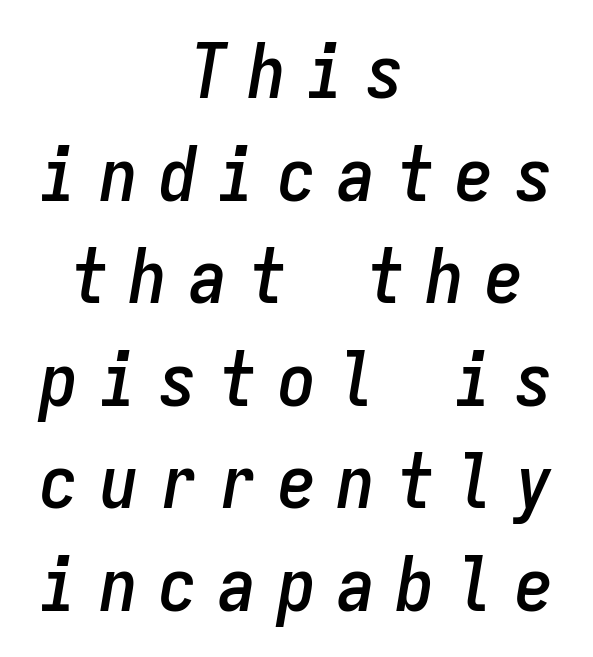
The image shows 76 px condensed type, italic (leaning right), monospaced; set centered, normal line spacing (1.35x), unusually wide letter spacing (+0.28 em), not underlined; low stroke contrast and a medium x-height.
